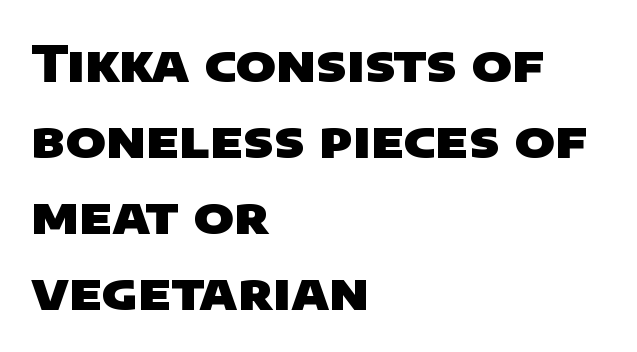
{"serif": "no", "bold": "yes", "weight": "heavy", "width": "wide", "stroke_contrast": "low", "x_height": "large", "monospaced": "no", "underline": "no", "align": "left", "line_spacing": "normal", "line_spacing_ratio": 1.55, "letter_spacing": "normal", "letter_spacing_em": 0.0, "glyph_px": 49}
